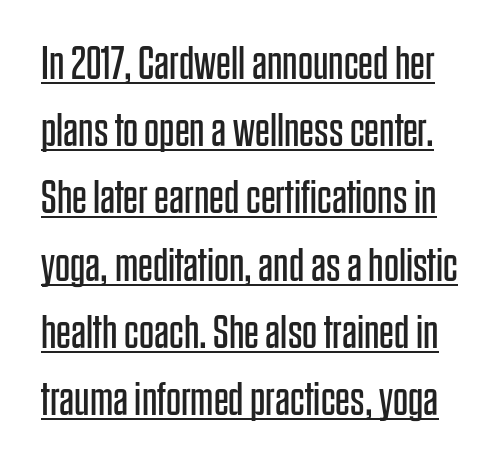
Q: Is the text bold? A: No.
Q: Is the text italic (slanted)? A: No, it is upright.
Q: Is the typeface a serif or a sans-serif typeface? A: Sans-serif.
Q: Is the text underlined? A: Yes.
Q: Is the spacing between letters normal or unusually wide? A: Normal.
Q: Is the spacing between lines tight, normal or loose? A: Normal.
Q: Width (condensed, normal, or wide)? A: Condensed.
Q: Stroke contrast? A: Low.
Q: x-height? A: Large.
Q: Monospaced? A: No.
